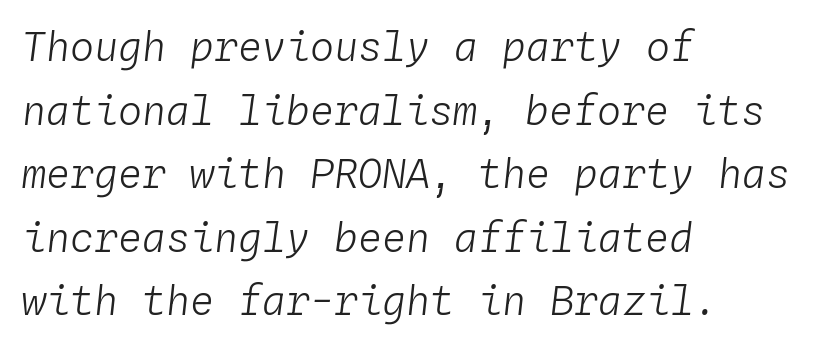
The image shows 40 px light type, italic (leaning right), monospaced; set left-aligned, normal line spacing (1.59x), normal letter spacing, not underlined; low stroke contrast and a medium x-height.
